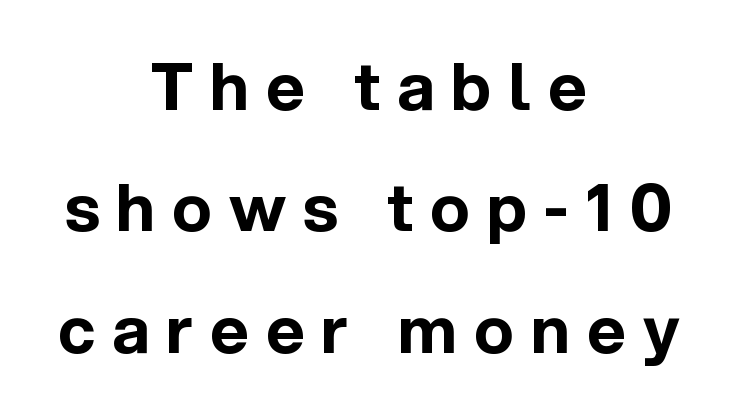
Honestly, there is no underline to notice here at all. What kind of face is this? One without serifs — a sans. It's the straight-up-and-down kind of type. Substantial extra tracking has been applied to these lines.
